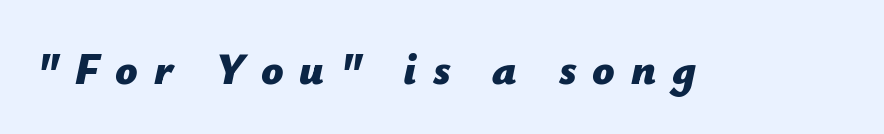
{"italic": "yes", "lean": "right", "slant_degrees": 12, "bold": "yes", "weight": "bold", "width": "normal", "stroke_contrast": "low", "x_height": "medium", "monospaced": "no", "underline": "no", "letter_spacing": "wide", "letter_spacing_em": 0.36, "glyph_px": 44}
